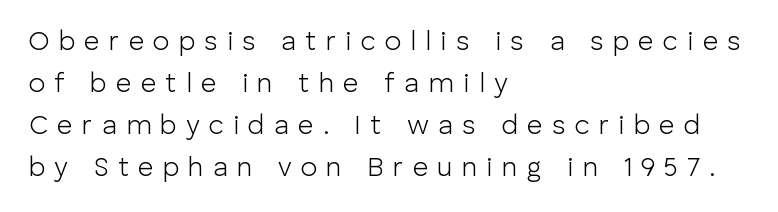
The image shows 27 px text type, upright; set left-aligned, normal line spacing (1.55x), unusually wide letter spacing (+0.34 em), not underlined.
